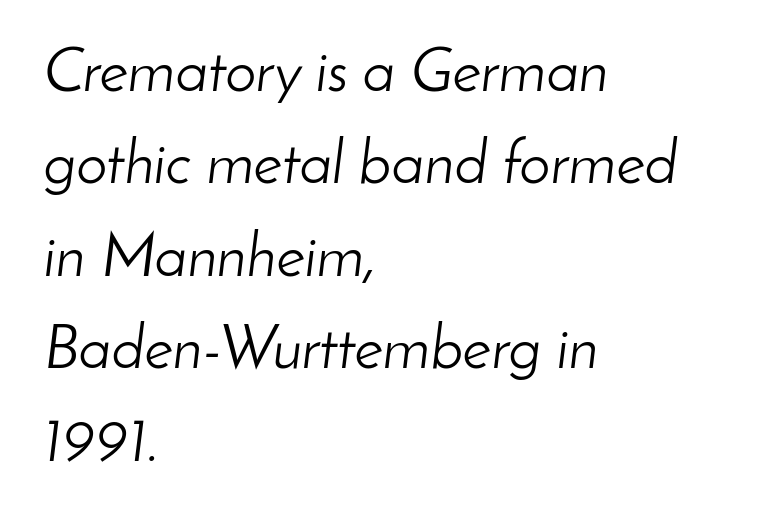
The image shows 62 px light type, italic (leaning right); set left-aligned, normal line spacing (1.49x), normal letter spacing, not underlined; low stroke contrast and a small x-height.
